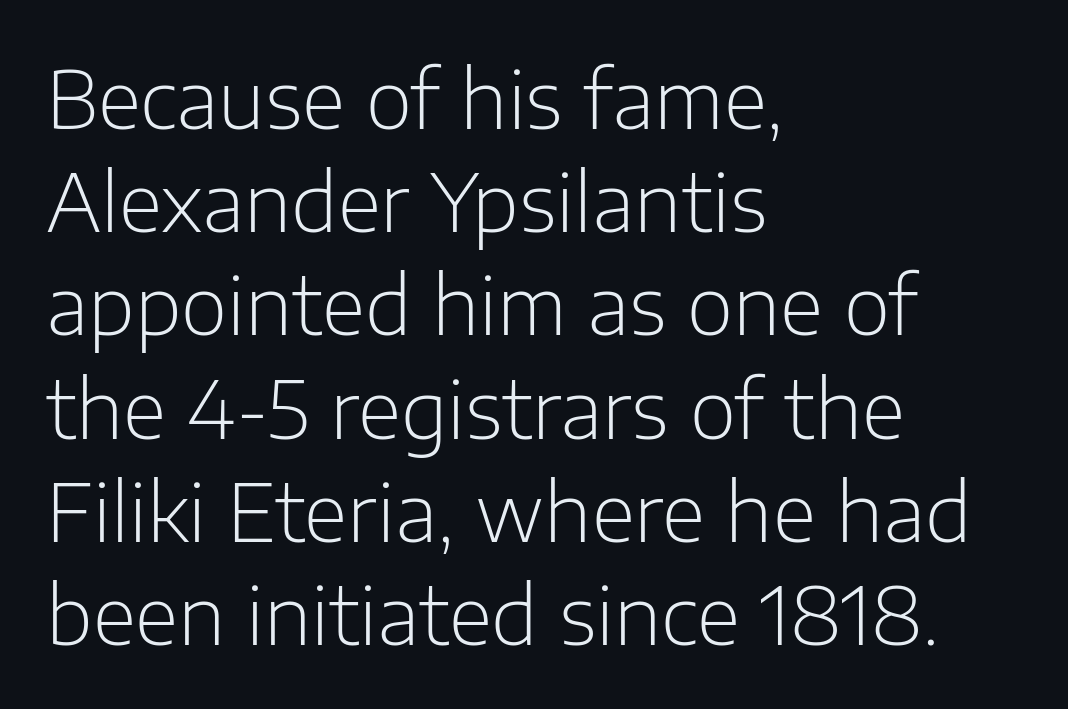
Only glyphs here, with clear space below each row. In terms of letterform style, serifs are entirely absent. Notice how descenders clear the ascenders below comfortably — that's standard leading. These lines keep a tight, regular rhythm from letter to letter. The typography opts for an upright posture over an oblique one. Heaviness? Minimal to ordinary, like unemphasized prose.
